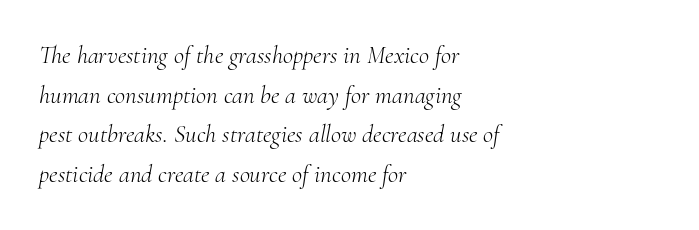
{"italic": "yes", "lean": "right", "slant_degrees": 10, "bold": "no", "underline": "no", "align": "left", "line_spacing": "normal", "line_spacing_ratio": 1.59, "letter_spacing": "normal", "letter_spacing_em": 0.0, "glyph_px": 25}
